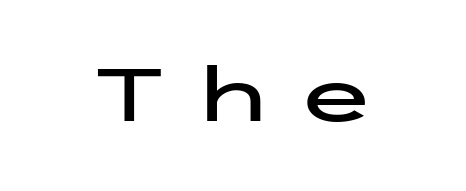
The image shows 73 px wide sans-serif type, upright; set unusually wide letter spacing (+0.31 em), not underlined; low stroke contrast and a medium x-height.
